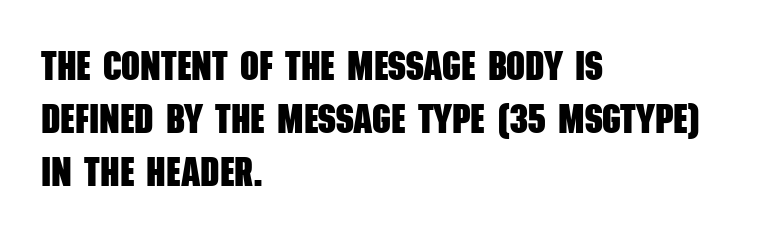
{"serif": "no", "bold": "yes", "weight": "heavy", "width": "condensed", "stroke_contrast": "low", "x_height": "large", "monospaced": "no", "underline": "no", "align": "left", "line_spacing": "normal", "line_spacing_ratio": 1.29, "letter_spacing": "normal", "letter_spacing_em": 0.0, "glyph_px": 41}
